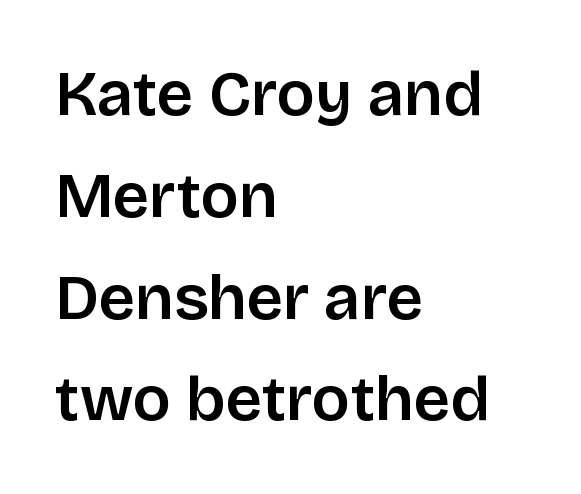
{"serif": "no", "italic": "no", "bold": "semi", "weight": "semibold", "width": "normal", "stroke_contrast": "low", "x_height": "large", "monospaced": "no", "underline": "no", "align": "left", "line_spacing": "normal", "line_spacing_ratio": 1.59, "letter_spacing": "normal", "letter_spacing_em": 0.0, "glyph_px": 64}
